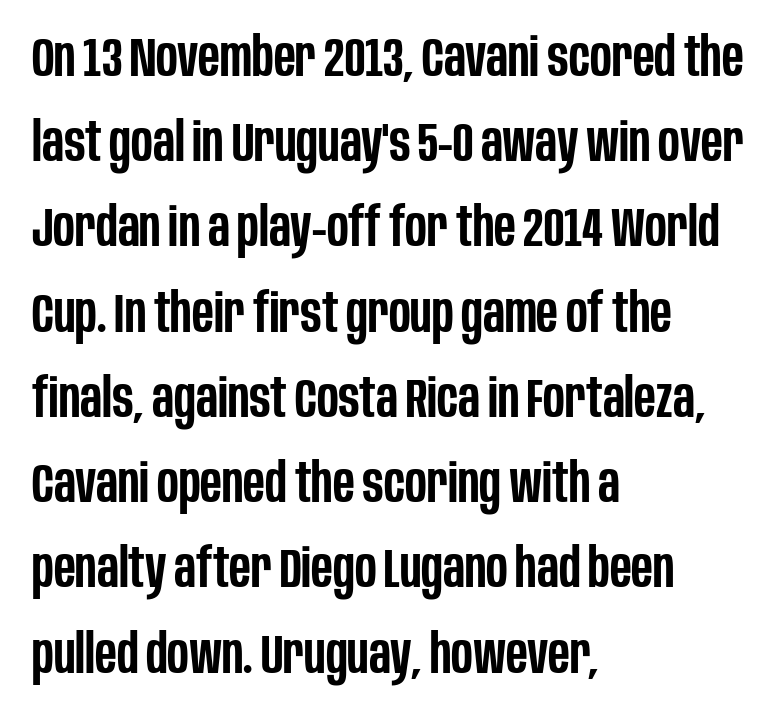
Q: Is the text bold? A: Semi-bold.
Q: Is the text italic (slanted)? A: No, it is upright.
Q: Is the typeface a serif or a sans-serif typeface? A: Sans-serif.
Q: Is the text underlined? A: No.
Q: How is the paragraph aligned? A: Left-aligned.
Q: Is the spacing between letters normal or unusually wide? A: Normal.
Q: Is the spacing between lines tight, normal or loose? A: Normal.
Q: Width (condensed, normal, or wide)? A: Condensed.
Q: Stroke contrast? A: Low.
Q: x-height? A: Large.
Q: Monospaced? A: No.
